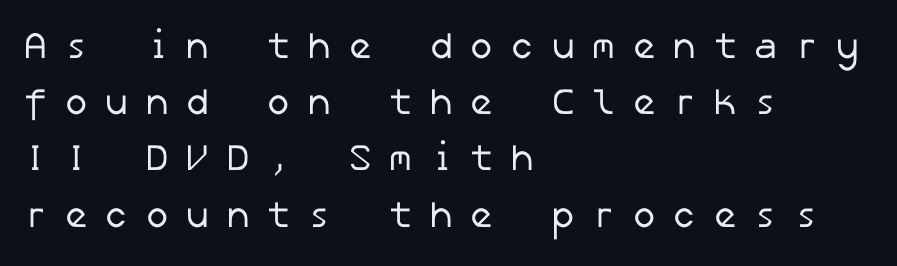
Q: Is the text bold? A: No.
Q: Is the typeface a serif or a sans-serif typeface? A: Sans-serif.
Q: Is the text underlined? A: No.
Q: How is the paragraph aligned? A: Left-aligned.
Q: Is the spacing between letters normal or unusually wide? A: Unusually wide.
Q: Is the spacing between lines tight, normal or loose? A: Normal.
Q: Width (condensed, normal, or wide)? A: Normal.
Q: Stroke contrast? A: Low.
Q: x-height? A: Medium.
